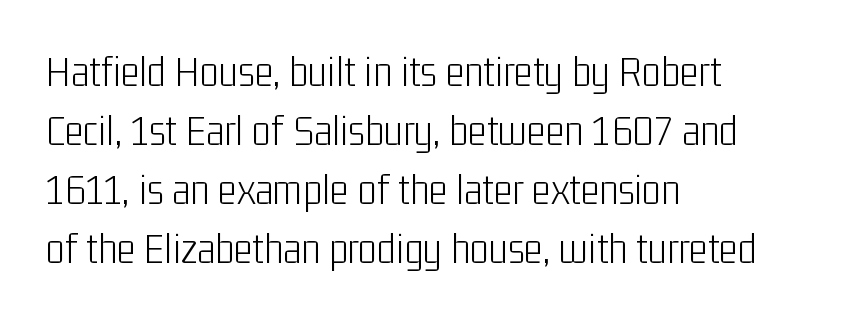
The image shows 45 px light, condensed sans-serif type, upright; set left-aligned, normal line spacing (1.31x), normal letter spacing, not underlined; low stroke contrast and a medium x-height.
